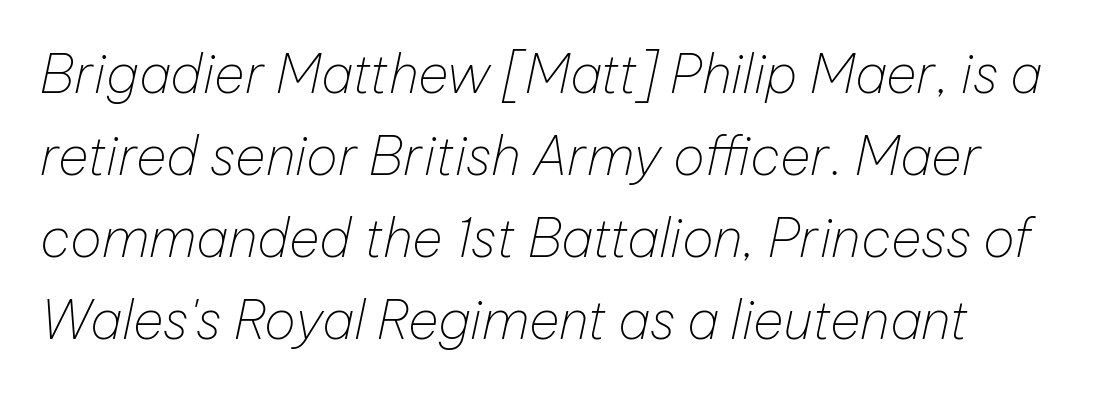
The image shows 53 px thin type, italic (leaning right); set normal line spacing (1.55x), normal letter spacing, not underlined; low stroke contrast and a medium x-height.
